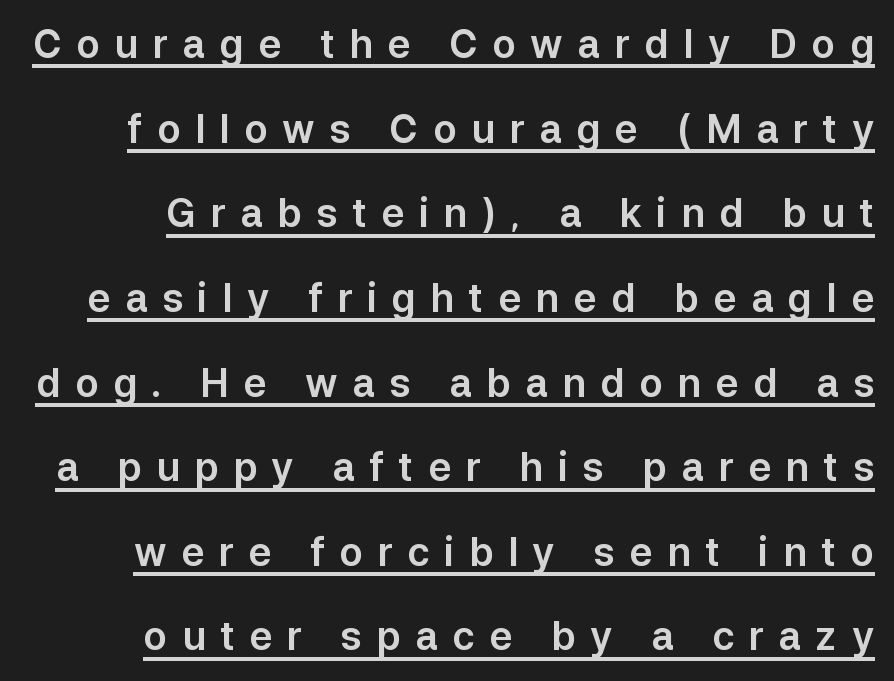
Style check: upright. Font category for this specimen: sans-serif. The face used here is proportionally spaced, like ordinary book or web type. Students, note that the glyphs here are deliberately spaced far apart.
